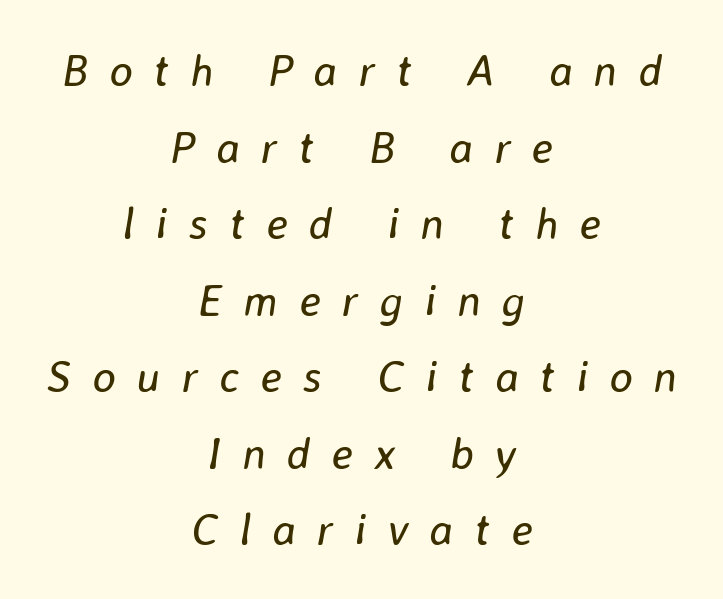
The image shows 44 px regular-weight type, italic (leaning right); set centered, line spacing 1.74x, unusually wide letter spacing (+0.48 em), not underlined; low stroke contrast and a medium x-height.
